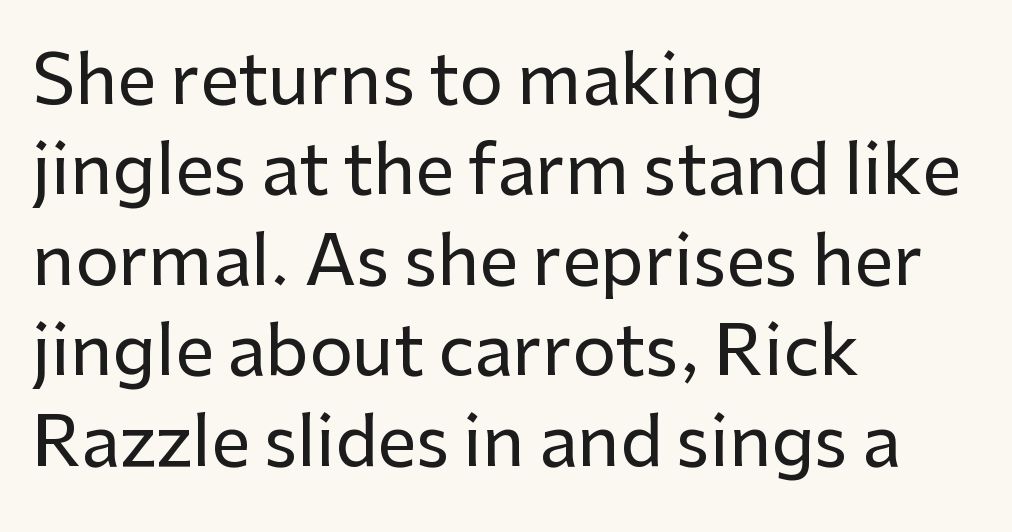
{"serif": "no", "italic": "no", "width": "normal", "stroke_contrast": "low", "x_height": "medium", "monospaced": "no", "underline": "no", "align": "left", "line_spacing": "normal", "line_spacing_ratio": 1.31, "letter_spacing": "normal", "letter_spacing_em": 0.0, "glyph_px": 69}
